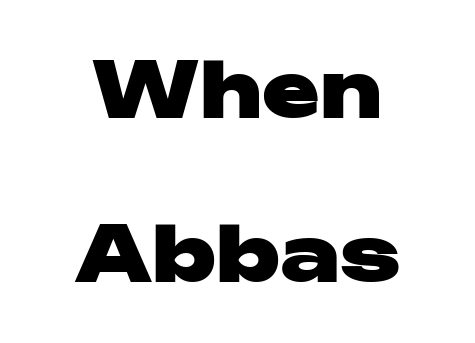
Serifs: no, the terminals of the letterforms are clean. The line texture is even and compact thanks to regular tracking. The foot of each line stays bare and open. In CSS terms this would be text-align: center. Typographic density is high because the face is bold.
